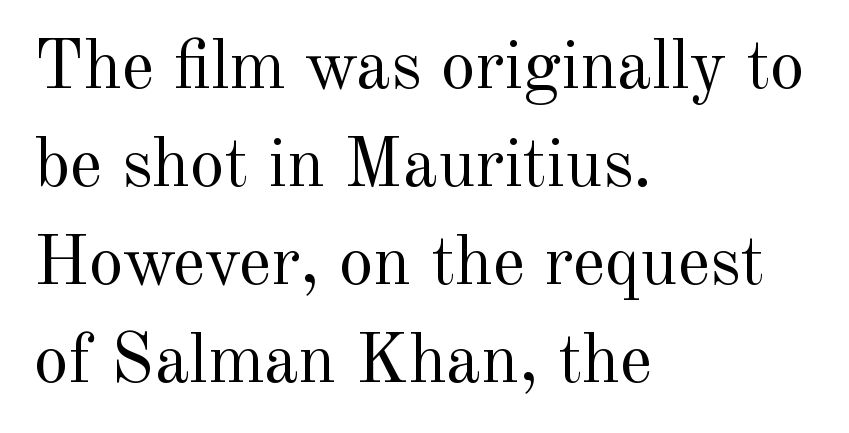
Bold? No — there's no thickening of the strokes. Alignment: flush left. Is there much room between lines? A standard amount, neither cramped nor airy. How are the letters spaced? Ordinarily, with no added tracking.
